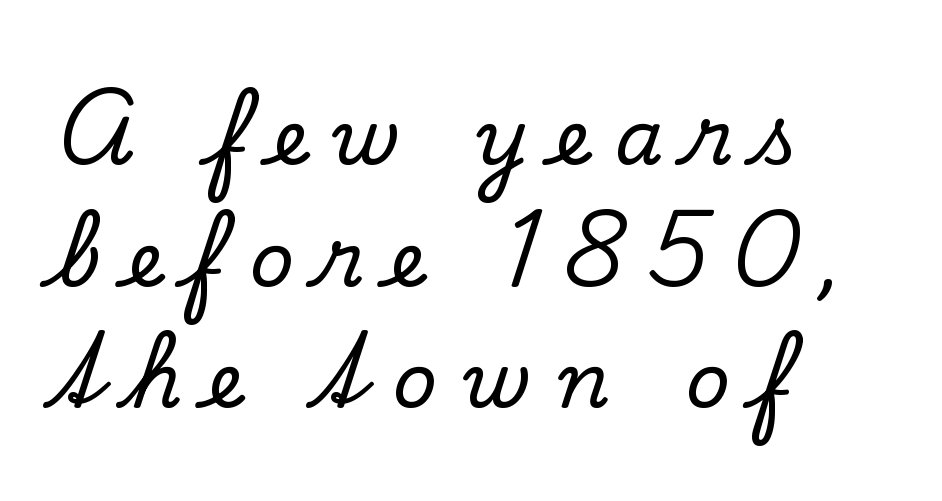
Decoration check: the copy has no underline. Students, note that the glyphs here are deliberately spaced far apart. Spacing verdict: proportional, widths tailored to each character. The characters display serif detailing at their extremities.
